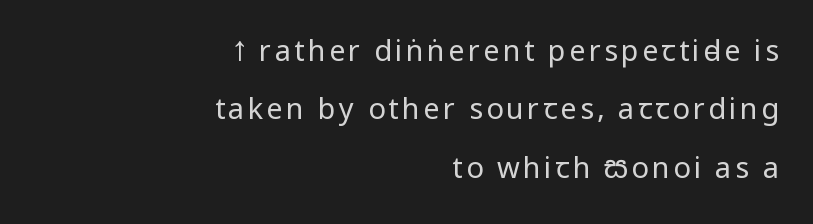
Q: Is the text bold? A: No.
Q: Is the text italic (slanted)? A: No, it is upright.
Q: Is the typeface a serif or a sans-serif typeface? A: Sans-serif.
Q: Is the text underlined? A: No.
Q: How is the paragraph aligned? A: Right-aligned.
Q: Is the spacing between lines tight, normal or loose? A: Loose.
Q: Width (condensed, normal, or wide)? A: Condensed.
Q: Stroke contrast? A: Low.
Q: x-height? A: Large.
Q: Monospaced? A: No.
